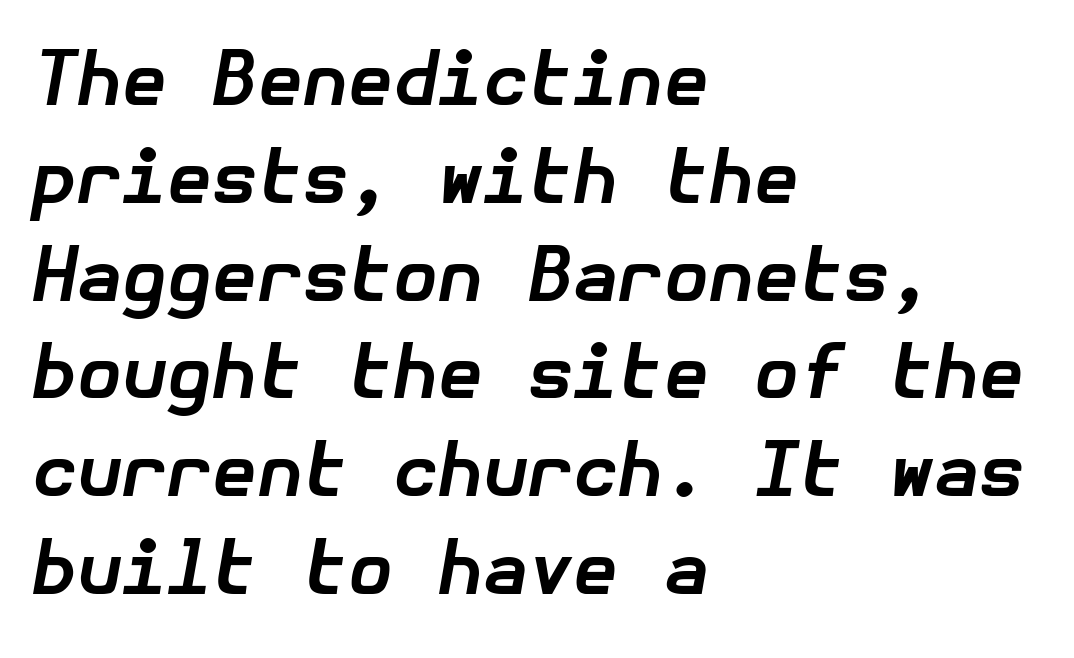
Q: Is the text bold? A: Yes.
Q: Is the text italic (slanted)? A: Yes, it leans right by about 10 degrees.
Q: Is the text underlined? A: No.
Q: How is the paragraph aligned? A: Left-aligned.
Q: Is the spacing between letters normal or unusually wide? A: Normal.
Q: Is the spacing between lines tight, normal or loose? A: Normal.
Q: Width (condensed, normal, or wide)? A: Normal.
Q: Stroke contrast? A: Low.
Q: x-height? A: Medium.
